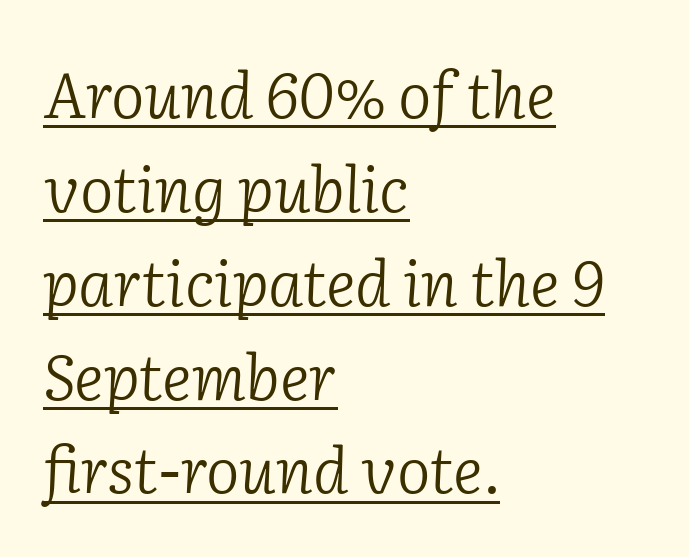
{"serif": "yes", "italic": "yes", "lean": "right", "slant_degrees": 2, "bold": "no", "weight": "light", "width": "normal", "stroke_contrast": "low", "x_height": "medium", "monospaced": "no", "underline": "yes", "align": "left", "line_spacing": "normal", "line_spacing_ratio": 1.49, "letter_spacing": "normal", "letter_spacing_em": 0.0, "glyph_px": 63}
